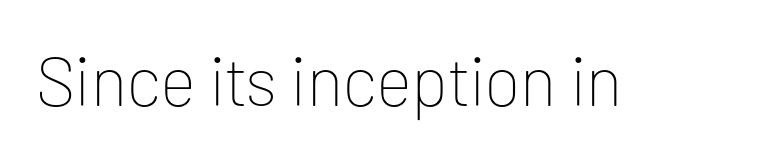
The letters sit at their default tracking, neither squeezed nor spread. Character widths vary here, with narrow letters taking less room than wide ones. Caption: face not bold, strokes unweighted. No word sits above an underline. Is this a sans? Yes — the strokes have no serifs.
